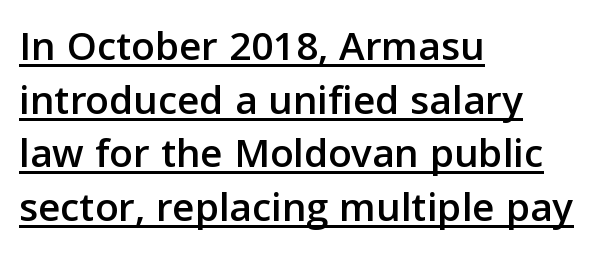
The image shows 43 px sans-serif type, upright; set left-aligned, normal line spacing (1.25x), normal letter spacing, underlined; low stroke contrast and a medium x-height.
